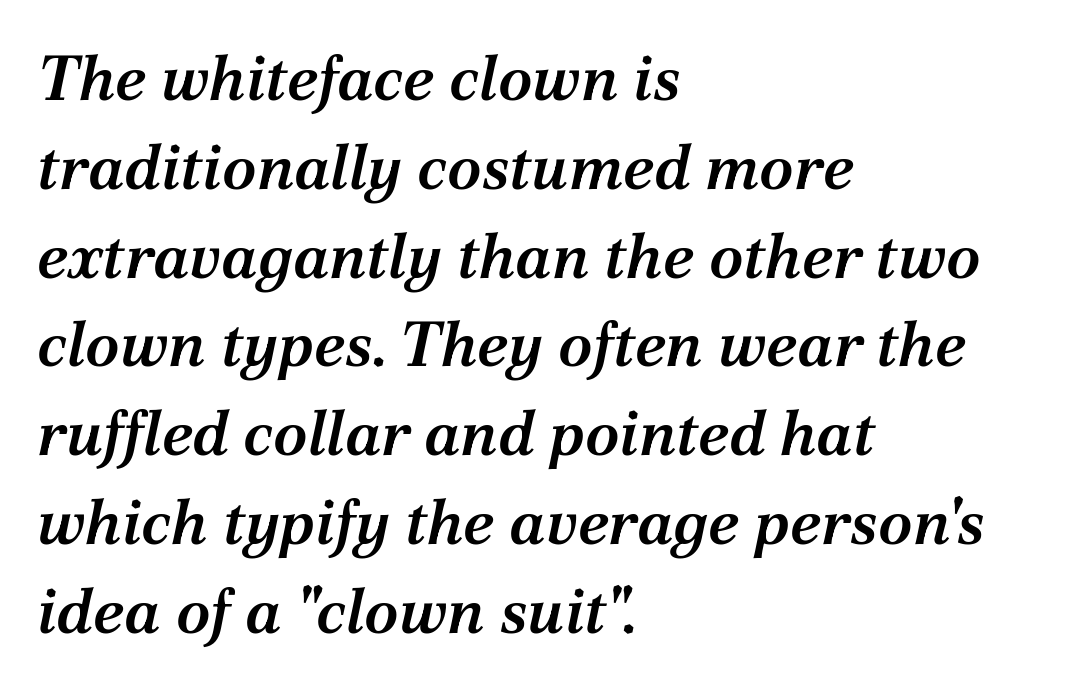
The image shows 63 px semibold serif type, italic (leaning right); set left-aligned, normal line spacing (1.41x), normal letter spacing, not underlined; medium stroke contrast and a medium x-height.
